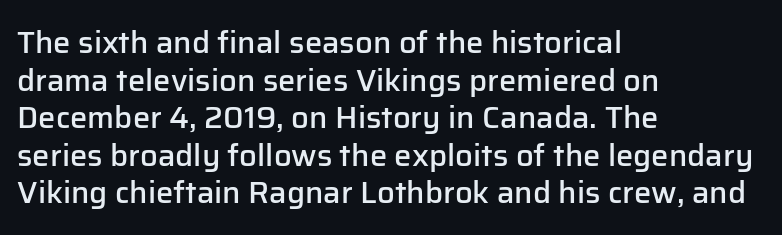
The image shows 31 px semibold sans-serif type, upright; set left-aligned, line spacing 1.21x, normal letter spacing, not underlined; low stroke contrast and a medium x-height.
